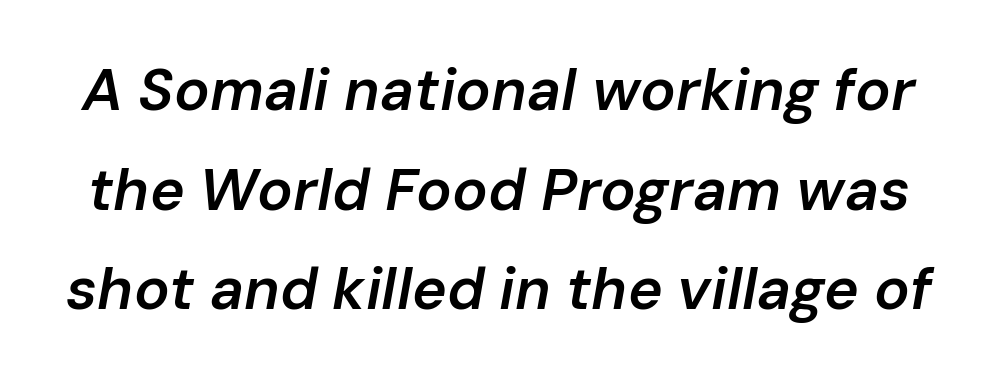
Q: Is the text bold? A: Semi-bold.
Q: Is the text italic (slanted)? A: Yes, it leans right by about 10 degrees.
Q: Is the text underlined? A: No.
Q: Is the spacing between letters normal or unusually wide? A: Normal.
Q: Is the spacing between lines tight, normal or loose? A: Normal.
Q: Width (condensed, normal, or wide)? A: Normal.
Q: Stroke contrast? A: Low.
Q: x-height? A: Medium.
Q: Monospaced? A: No.
